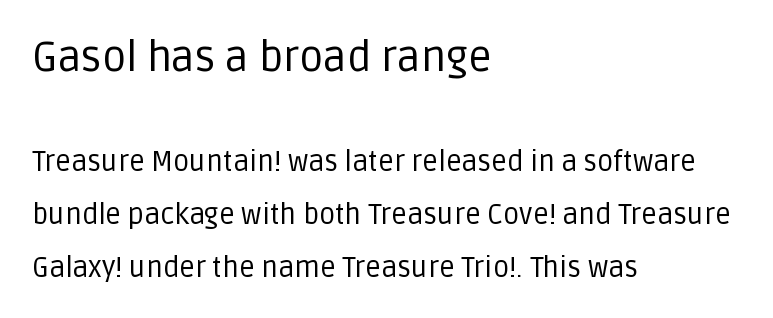
{"serif": "no", "italic": "no", "bold": "no", "weight": "regular", "width": "normal", "stroke_contrast": "low", "x_height": "large", "monospaced": "no", "underline": "no", "align": "left", "line_spacing_ratio": 1.89, "letter_spacing": "normal", "letter_spacing_em": 0.0, "larger_block": "first", "size_ratio": 1.5, "glyph_px": 42}
